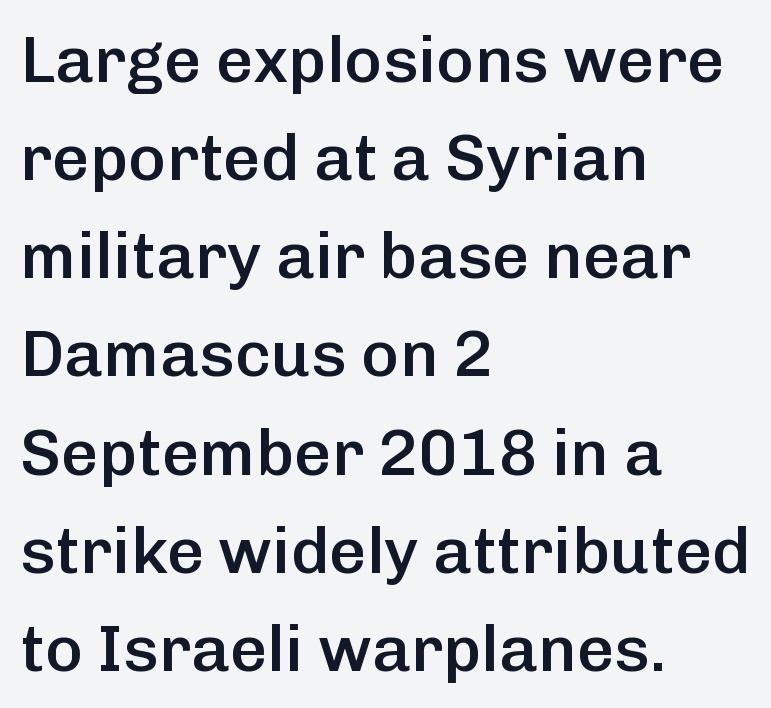
Posture: upright roman. Quick note: interline space is typical. Is this a fixed-width face? No — the glyphs have proportional, varying widths. These lines keep a tight, regular rhythm from letter to letter.
